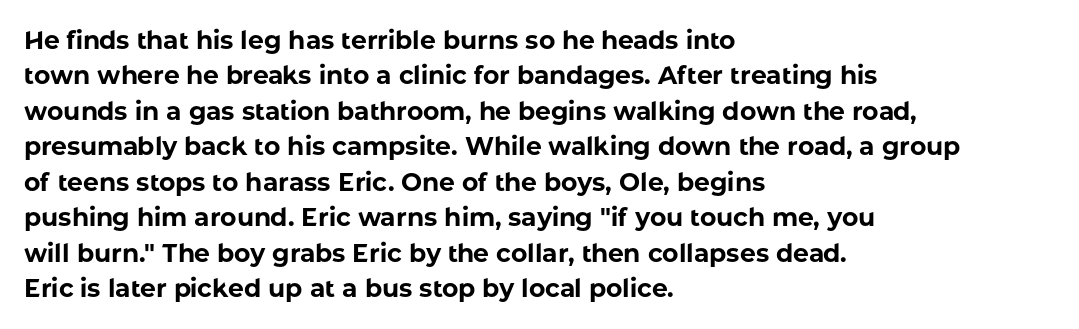
Q: Is the text bold? A: Yes.
Q: Is the text italic (slanted)? A: No, it is upright.
Q: Is the text underlined? A: No.
Q: How is the paragraph aligned? A: Left-aligned.
Q: Is the spacing between letters normal or unusually wide? A: Normal.
Q: Is the spacing between lines tight, normal or loose? A: Normal.
